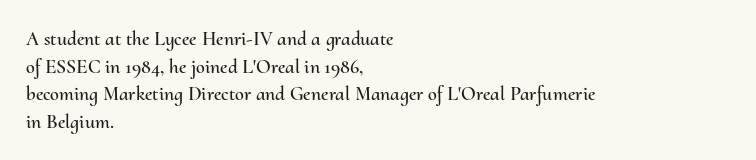
The image shows 20 px text type, upright; set left-aligned, normal line spacing (1.38x), normal letter spacing, not underlined.
